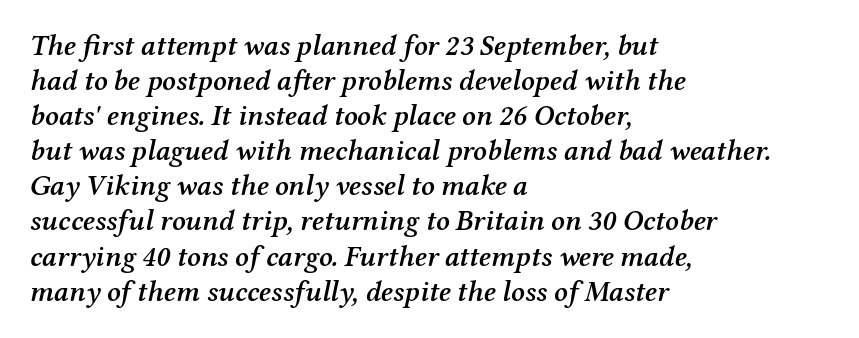
Q: Is the text bold? A: Semi-bold.
Q: Is the text italic (slanted)? A: Yes, it leans right by about 12 degrees.
Q: Is the typeface a serif or a sans-serif typeface? A: Serif.
Q: Is the text underlined? A: No.
Q: How is the paragraph aligned? A: Left-aligned.
Q: Is the spacing between letters normal or unusually wide? A: Normal.
Q: Width (condensed, normal, or wide)? A: Normal.
Q: Stroke contrast? A: Medium.
Q: x-height? A: Medium.
Q: Monospaced? A: No.
